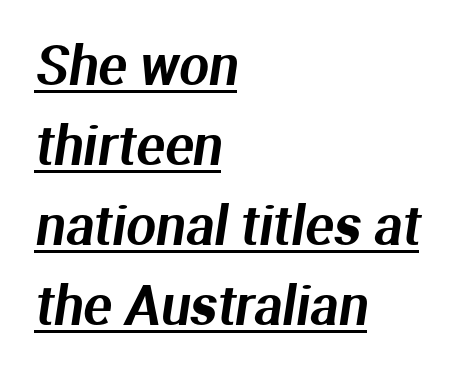
{"serif": "no", "width": "normal", "stroke_contrast": "medium", "x_height": "medium", "monospaced": "no", "underline": "yes", "align": "left", "line_spacing": "normal", "line_spacing_ratio": 1.51, "letter_spacing": "normal", "letter_spacing_em": 0.0, "glyph_px": 53}
